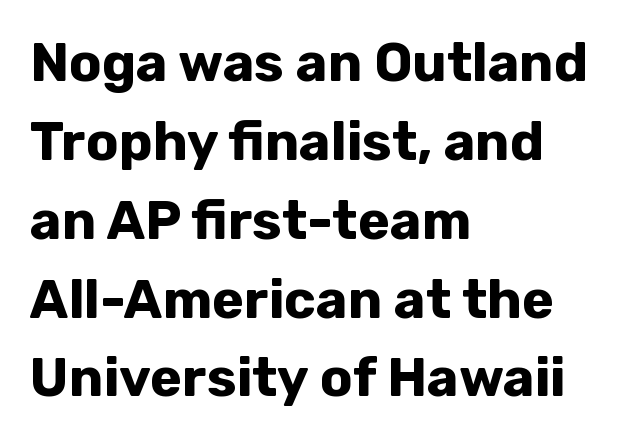
The image shows 54 px bold sans-serif type, upright; set left-aligned, normal line spacing (1.46x), normal letter spacing, not underlined; low stroke contrast and a medium x-height.
